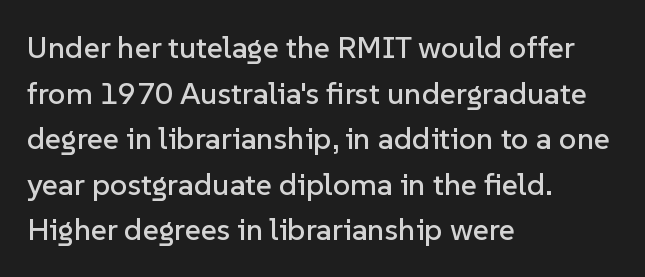
Standard letterfit; no display-style spreading of the glyphs. Looks like regular typesetting: each glyph gets only the width it needs. Bare-footed words on every line. Serifs: no, the terminals of the letterforms are clean. The ragged edge is on the right, which tells us the setting is flush left.
